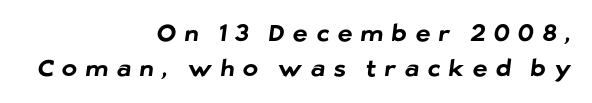
Q: Is the text bold? A: Yes.
Q: Is the text underlined? A: No.
Q: How is the paragraph aligned? A: Right-aligned.
Q: Is the spacing between letters normal or unusually wide? A: Unusually wide.
Q: Is the spacing between lines tight, normal or loose? A: Normal.
